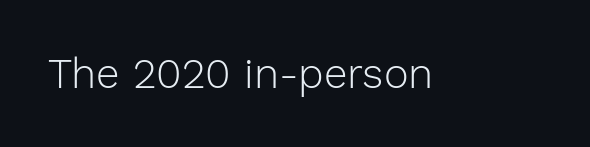
{"serif": "no", "italic": "no", "bold": "no", "weight": "light", "width": "normal", "stroke_contrast": "low", "x_height": "medium", "monospaced": "no", "underline": "no", "letter_spacing": "normal", "letter_spacing_em": 0.0, "glyph_px": 42}
